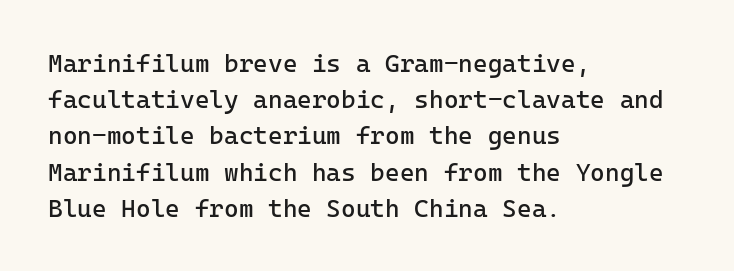
The image shows 25 px text type, upright; set left-aligned, normal line spacing (1.45x), normal letter spacing, not underlined.
